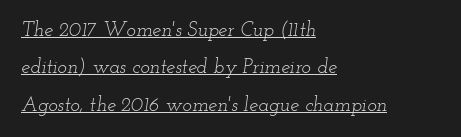
Q: Is the text bold? A: No.
Q: Is the text italic (slanted)? A: Yes, it leans right by about 12 degrees.
Q: Is the text underlined? A: Yes.
Q: How is the paragraph aligned? A: Left-aligned.
Q: Is the spacing between letters normal or unusually wide? A: Normal.
